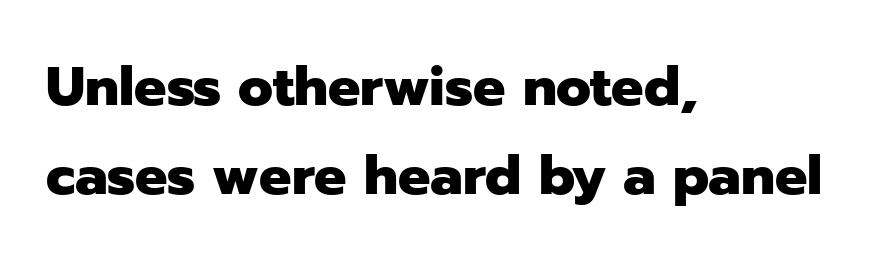
The image shows 54 px heavy sans-serif type, upright; set left-aligned, normal line spacing (1.65x), normal letter spacing, not underlined; low stroke contrast and a medium x-height.
